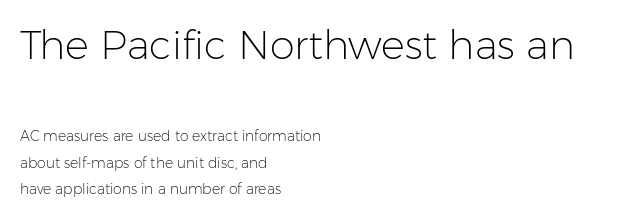
Examine the stroke ends and you'll find no serifs. Each line starts at the same left margin while the right side varies. A light-to-regular cut is what we see here. Designer's note — italics off, roman on. The face used here is proportionally spaced, like ordinary book or web type.
